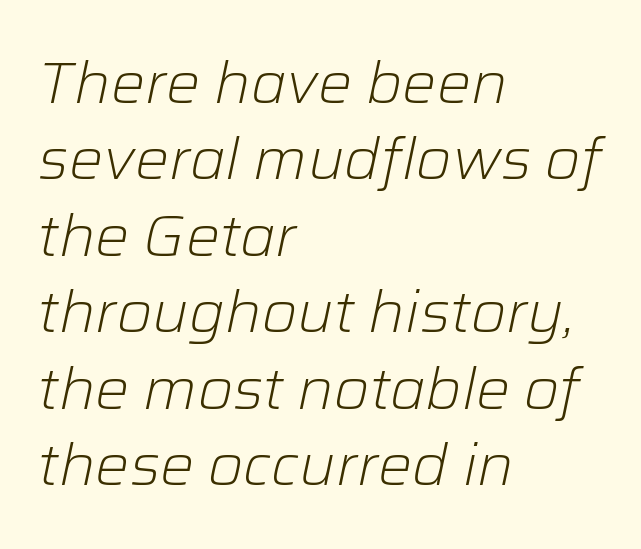
The zone under the glyphs is completely vacant. The font is comparable to plain body text, perhaps lighter. Students, note that the glyphs here touch the page at normal intervals. You can tell it's italic because the verticals aren't actually vertical.
